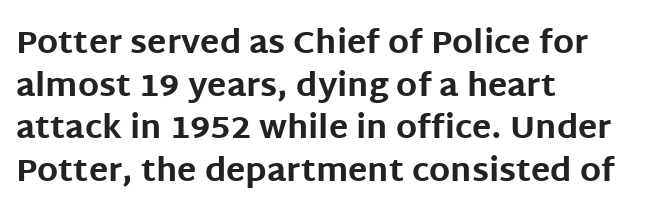
The image shows 32 px bold sans-serif type, upright; set left-aligned, normal line spacing (1.33x), normal letter spacing, not underlined; low stroke contrast and a large x-height.
